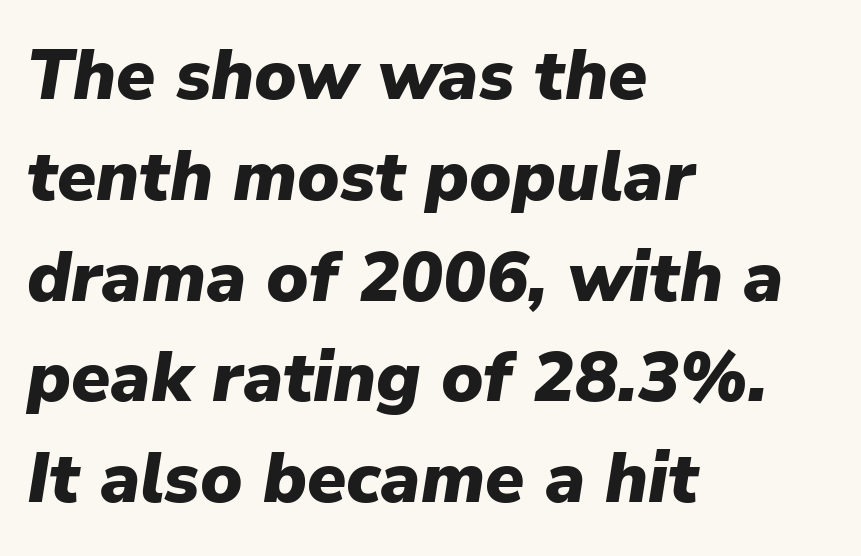
The image shows 71 px heavy type, italic (leaning right); set left-aligned, normal line spacing (1.42x), normal letter spacing, not underlined; low stroke contrast and a medium x-height.
